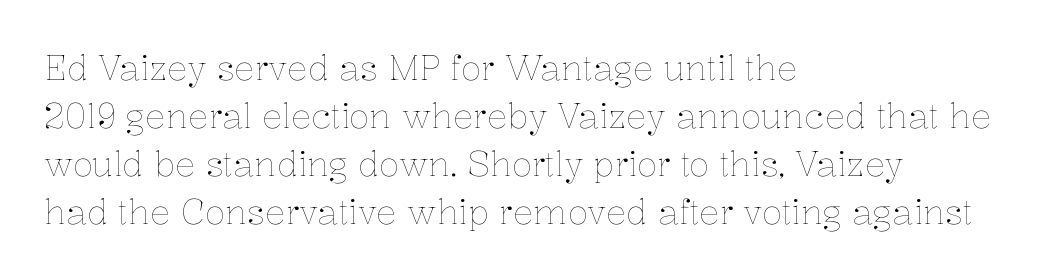
Q: Is the text bold? A: No.
Q: Is the text italic (slanted)? A: No, it is upright.
Q: Is the text underlined? A: No.
Q: How is the paragraph aligned? A: Left-aligned.
Q: Is the spacing between letters normal or unusually wide? A: Normal.
Q: Is the spacing between lines tight, normal or loose? A: Normal.
Q: Width (condensed, normal, or wide)? A: Normal.
Q: Stroke contrast? A: Low.
Q: x-height? A: Medium.
Q: Monospaced? A: No.
